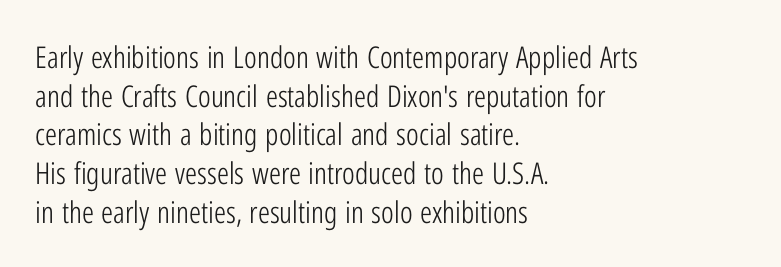
{"serif": "no", "italic": "no", "bold": "no", "weight": "light", "width": "condensed", "stroke_contrast": "low", "x_height": "medium", "monospaced": "no", "underline": "no", "align": "left", "line_spacing": "normal", "line_spacing_ratio": 1.29, "letter_spacing": "normal", "letter_spacing_em": 0.0, "glyph_px": 30}
